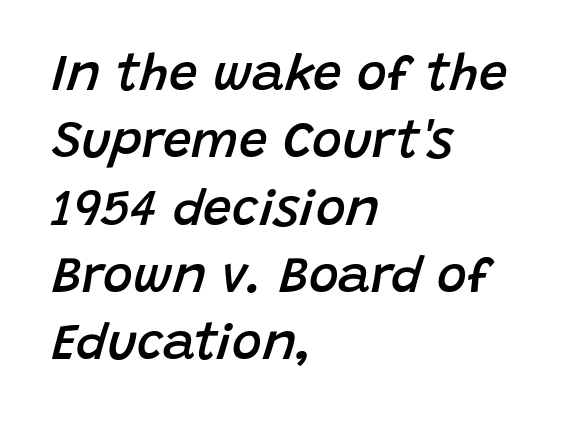
{"italic": "yes", "lean": "right", "slant_degrees": 15, "bold": "semi", "weight": "semibold", "width": "normal", "stroke_contrast": "low", "x_height": "large", "monospaced": "no", "underline": "no", "align": "left", "line_spacing": "normal", "line_spacing_ratio": 1.32, "letter_spacing": "normal", "letter_spacing_em": 0.0, "glyph_px": 51}
